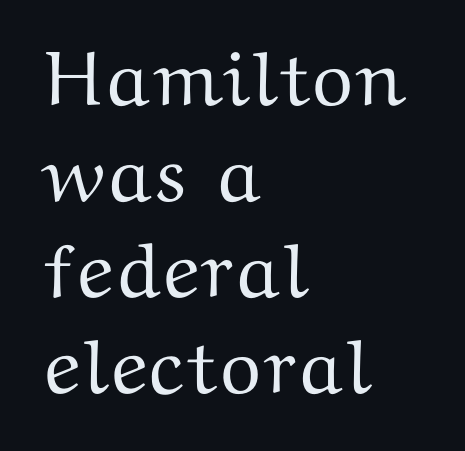
Horizontally, the lines are justified to the leading edge only. Style check: upright. Here the designer chose a conventional face with non-uniform glyph widths. A typesetter would call this zero additional tracking.
